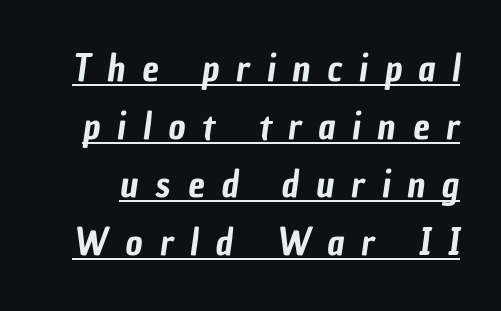
{"serif": "no", "width": "condensed", "stroke_contrast": "low", "x_height": "medium", "monospaced": "no", "underline": "yes", "line_spacing": "normal", "line_spacing_ratio": 1.57, "letter_spacing": "wide", "letter_spacing_em": 0.46, "glyph_px": 37}
